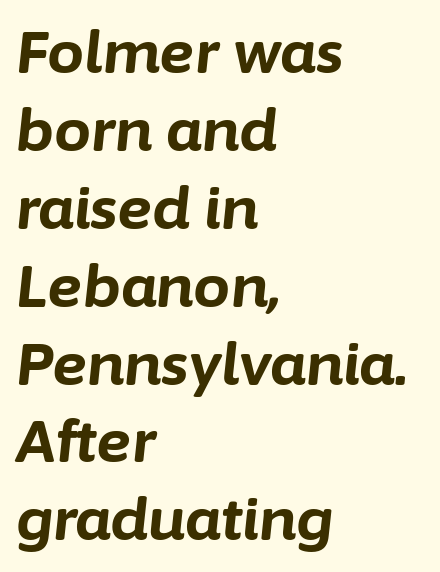
The image shows 59 px bold type, italic (leaning right); set left-aligned, normal line spacing (1.32x), normal letter spacing, not underlined; low stroke contrast and a medium x-height.
